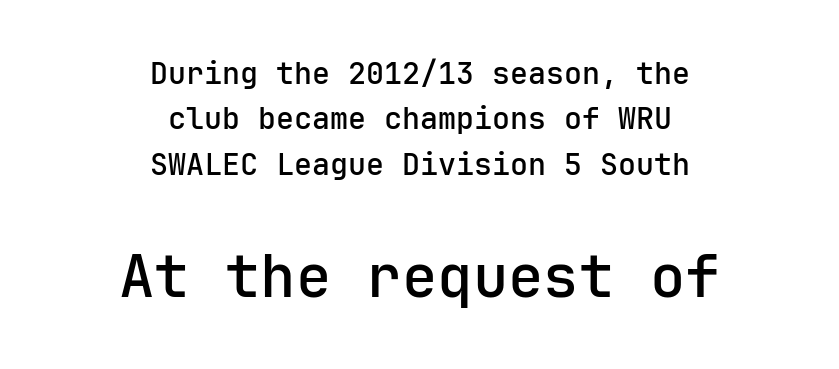
{"serif": "no", "italic": "no", "width": "normal", "stroke_contrast": "low", "x_height": "medium", "monospaced": "yes", "underline": "no", "align": "center", "line_spacing": "normal", "line_spacing_ratio": 1.51, "letter_spacing": "normal", "letter_spacing_em": 0.0, "larger_block": "second", "size_ratio": 1.97, "glyph_px": 59}
